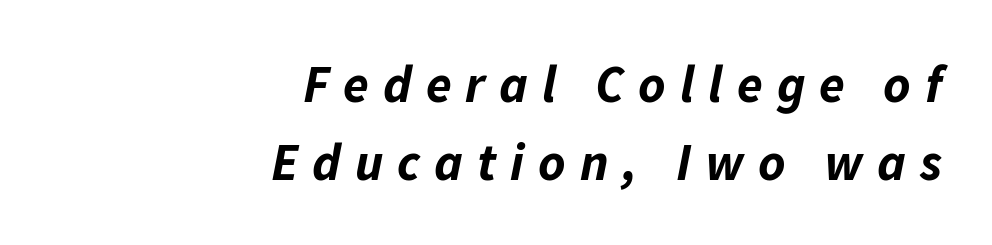
{"italic": "yes", "lean": "right", "slant_degrees": 11, "bold": "yes", "weight": "bold", "width": "normal", "stroke_contrast": "low", "x_height": "medium", "monospaced": "no", "underline": "no", "align": "right", "line_spacing": "normal", "line_spacing_ratio": 1.5, "letter_spacing": "wide", "letter_spacing_em": 0.27, "glyph_px": 52}
